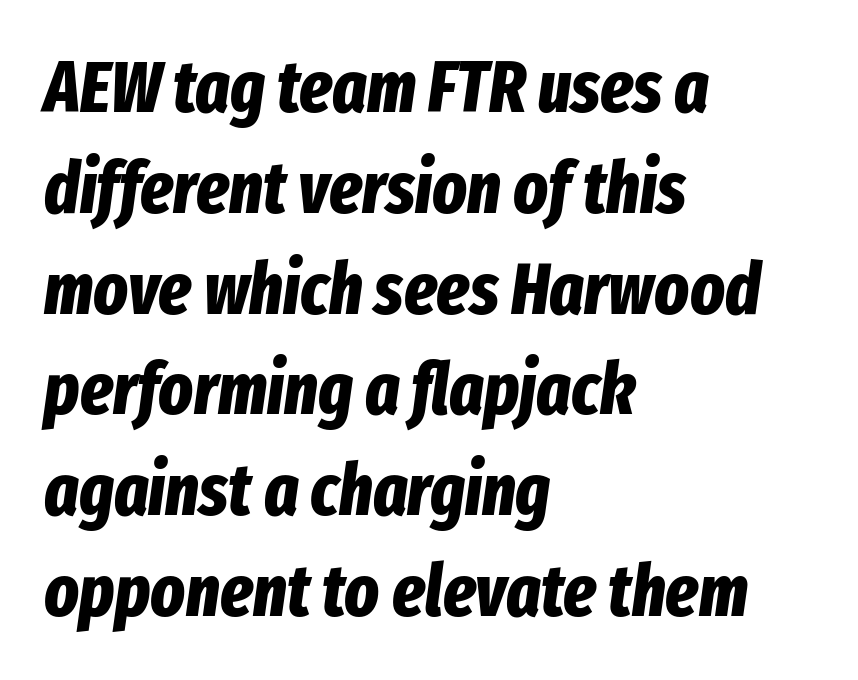
Q: Is the text bold? A: Yes.
Q: Is the text italic (slanted)? A: Yes, it leans right by about 8 degrees.
Q: Is the text underlined? A: No.
Q: How is the paragraph aligned? A: Left-aligned.
Q: Is the spacing between letters normal or unusually wide? A: Normal.
Q: Is the spacing between lines tight, normal or loose? A: Normal.
Q: Width (condensed, normal, or wide)? A: Condensed.
Q: Stroke contrast? A: Low.
Q: x-height? A: Medium.
Q: Monospaced? A: No.
